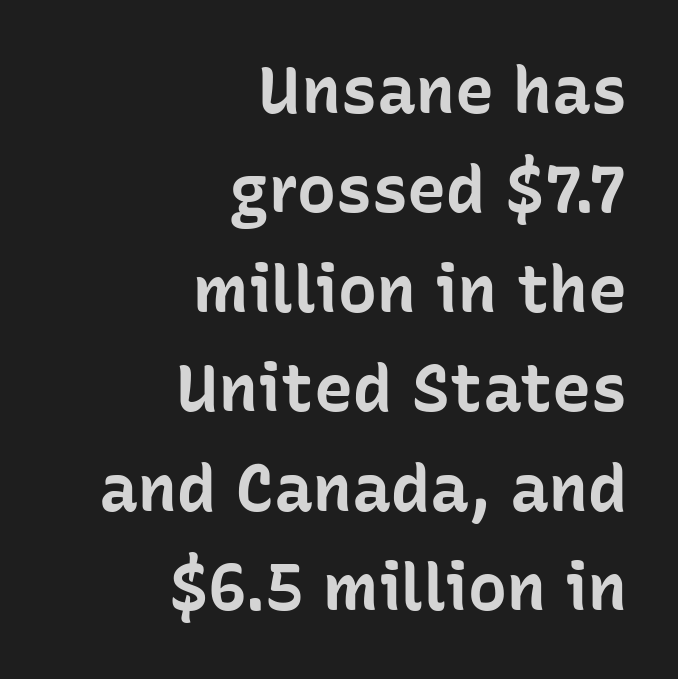
Glyph-to-glyph distance matches everyday printed text. A student would call this right alignment; a typographer would say flush right, rag left. Underlining? Definitely not there. The letters advance in unequal steps, a hallmark of proportional type.
